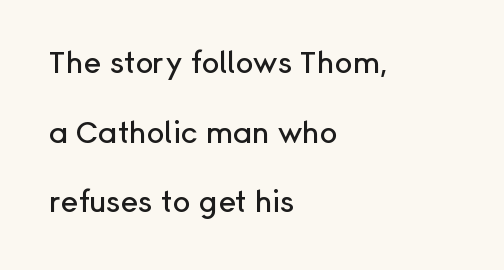
Airy leading. Descenders hang freely into open space. The face used here is proportionally spaced, like ordinary book or web type. The face used here is a sans, in the tradition of grotesques and geometrics. Caption: multi-line text, flush left, ragged right. A typesetter would mark this as roman, not italic.
